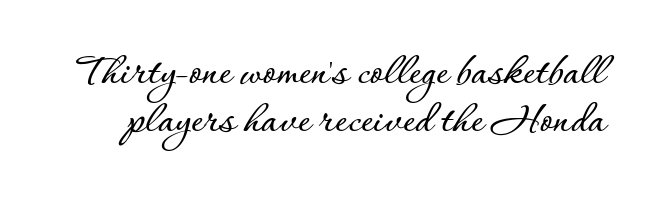
{"width": "normal", "stroke_contrast": "low", "x_height": "small", "monospaced": "no", "underline": "no", "line_spacing": "tight", "line_spacing_ratio": 1.04, "letter_spacing": "normal", "letter_spacing_em": 0.0, "glyph_px": 46}
